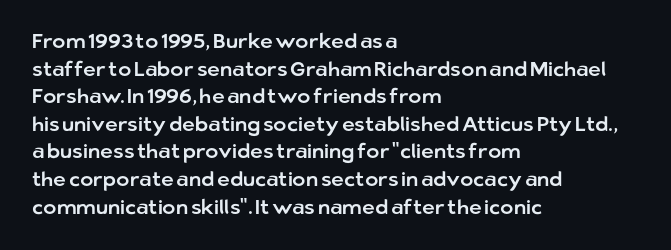
{"italic": "no", "underline": "no", "align": "left", "line_spacing": "normal", "line_spacing_ratio": 1.38, "letter_spacing": "normal", "letter_spacing_em": 0.0, "glyph_px": 20}
